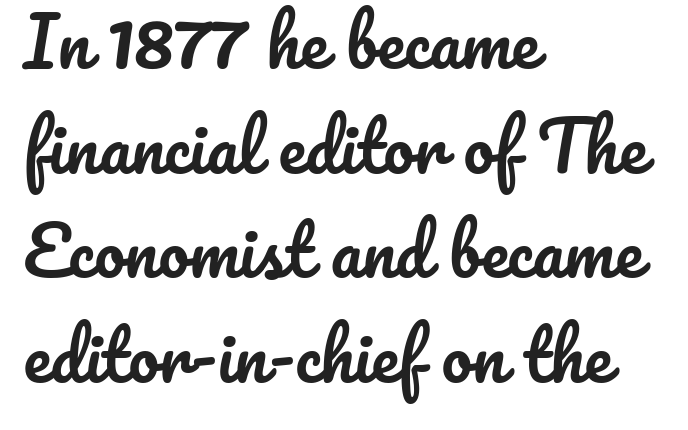
{"width": "normal", "stroke_contrast": "low", "x_height": "small", "monospaced": "no", "underline": "no", "align": "left", "line_spacing": "normal", "line_spacing_ratio": 1.54, "letter_spacing": "normal", "letter_spacing_em": 0.0, "glyph_px": 68}
